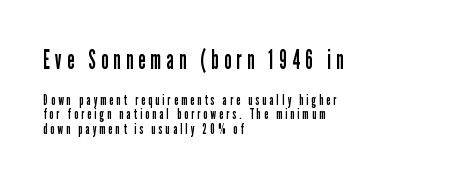
{"italic": "no", "bold": "no", "underline": "no", "align": "left", "line_spacing": "tight", "line_spacing_ratio": 0.99, "letter_spacing": "wide", "letter_spacing_em": 0.21, "larger_block": "first", "size_ratio": 1.73, "glyph_px": 26}
